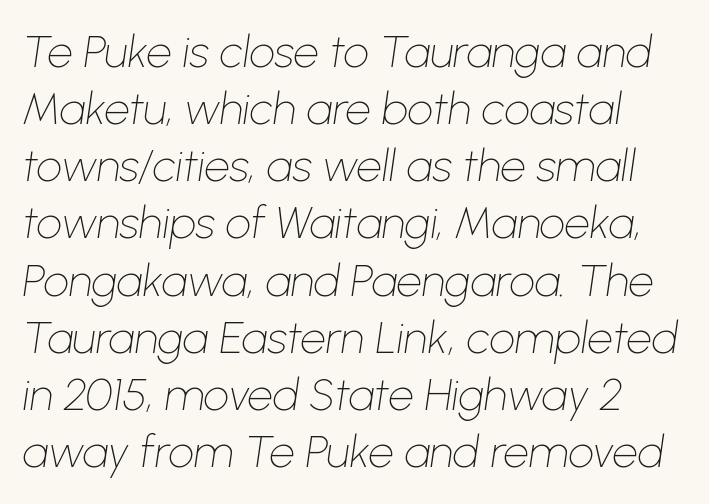
{"italic": "yes", "lean": "right", "slant_degrees": 8, "bold": "no", "weight": "thin", "width": "normal", "stroke_contrast": "low", "x_height": "medium", "monospaced": "no", "underline": "no", "line_spacing": "normal", "line_spacing_ratio": 1.27, "letter_spacing": "normal", "letter_spacing_em": 0.0, "glyph_px": 45}
